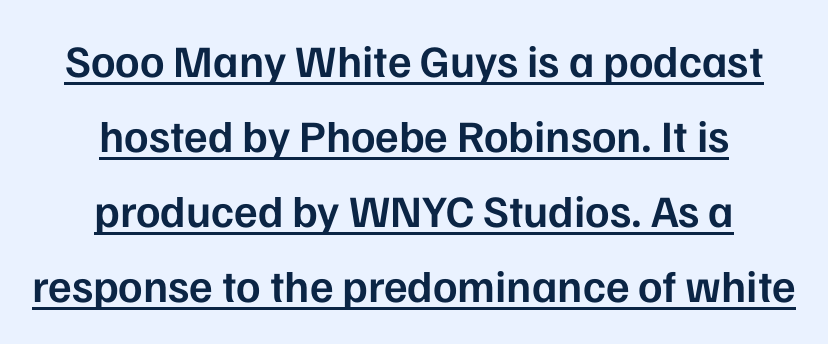
Q: Is the text bold? A: Semi-bold.
Q: Is the text italic (slanted)? A: No, it is upright.
Q: Is the typeface a serif or a sans-serif typeface? A: Sans-serif.
Q: Is the text underlined? A: Yes.
Q: How is the paragraph aligned? A: Centered.
Q: Is the spacing between letters normal or unusually wide? A: Normal.
Q: Is the spacing between lines tight, normal or loose? A: Normal.
Q: Width (condensed, normal, or wide)? A: Normal.
Q: Stroke contrast? A: Low.
Q: x-height? A: Medium.
Q: Monospaced? A: No.
